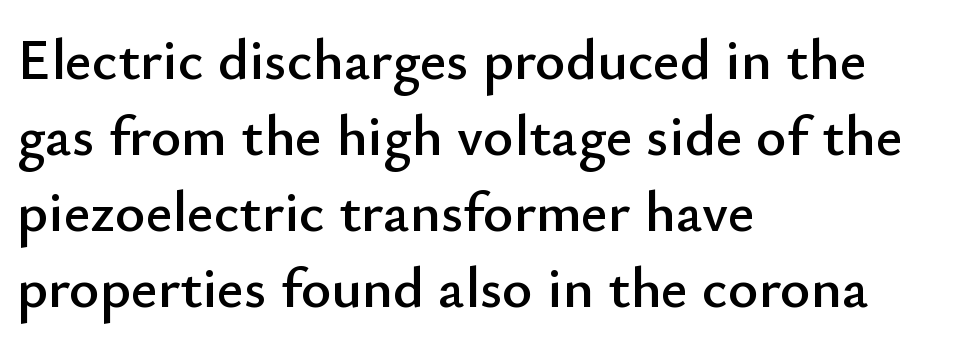
{"serif": "no", "italic": "no", "width": "normal", "stroke_contrast": "low", "x_height": "small", "monospaced": "no", "underline": "no", "align": "left", "line_spacing": "normal", "line_spacing_ratio": 1.31, "letter_spacing": "normal", "letter_spacing_em": 0.0, "glyph_px": 58}
